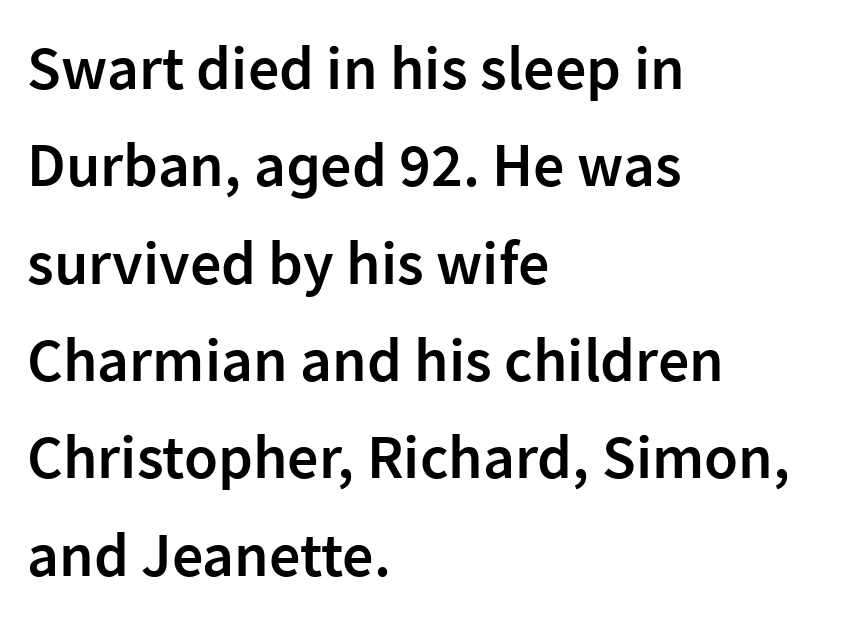
{"serif": "no", "italic": "no", "bold": "semi", "weight": "semibold", "width": "normal", "stroke_contrast": "low", "x_height": "medium", "monospaced": "no", "underline": "no", "align": "left", "line_spacing": "normal", "line_spacing_ratio": 1.57, "letter_spacing": "normal", "letter_spacing_em": 0.0, "glyph_px": 62}
